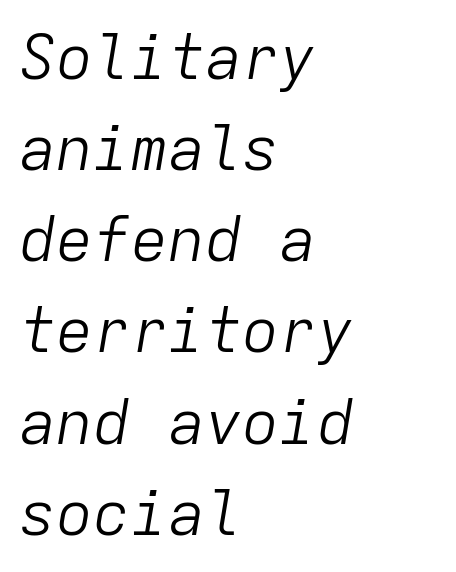
{"italic": "yes", "lean": "right", "slant_degrees": 9, "bold": "no", "weight": "light", "width": "normal", "stroke_contrast": "low", "x_height": "medium", "monospaced": "yes", "underline": "no", "align": "left", "line_spacing": "normal", "line_spacing_ratio": 1.47, "letter_spacing": "normal", "letter_spacing_em": 0.0, "glyph_px": 62}
